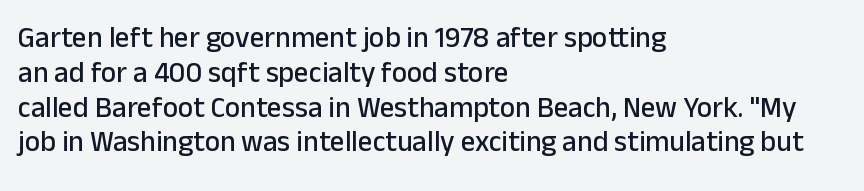
The rendering uses natural spacing where letterforms have individual widths. Alignment: flush left. Does the lettering tilt? It doesn't — this is upright. The face used here is rendered with its standard letterfit.
